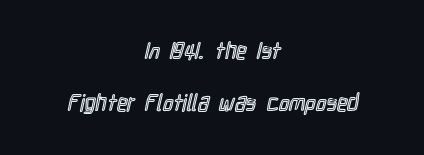
Q: Is the text italic (slanted)? A: Yes.
Q: Is the text underlined? A: No.
Q: How is the paragraph aligned? A: Centered.
Q: Is the spacing between letters normal or unusually wide? A: Normal.
Q: Is the spacing between lines tight, normal or loose? A: Loose.
